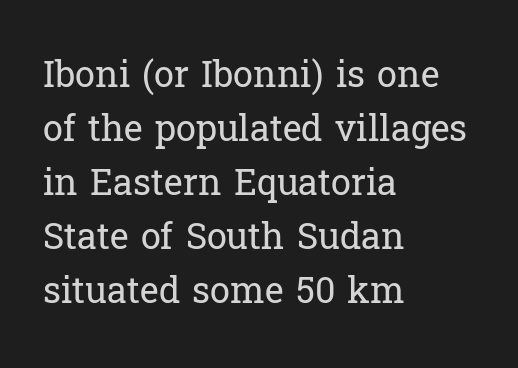
{"serif": "yes", "italic": "no", "bold": "no", "weight": "regular", "width": "normal", "stroke_contrast": "low", "x_height": "medium", "monospaced": "no", "underline": "no", "align": "left", "line_spacing": "normal", "line_spacing_ratio": 1.5, "letter_spacing": "normal", "letter_spacing_em": 0.0, "glyph_px": 36}
